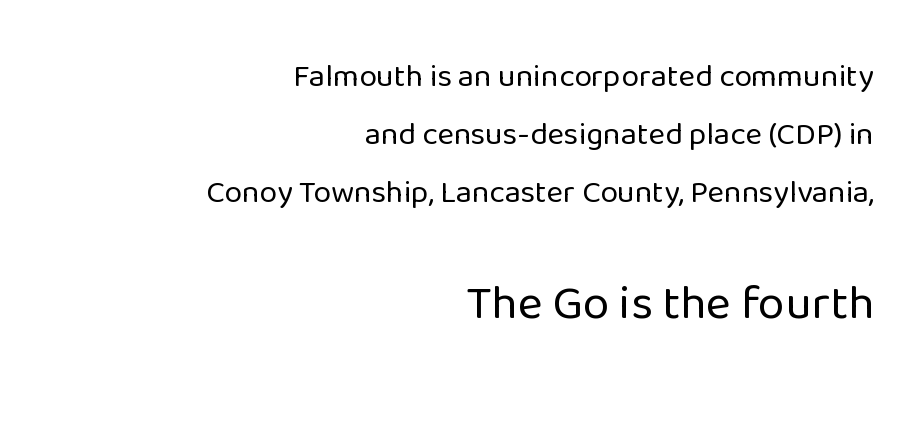
{"serif": "no", "italic": "no", "bold": "no", "weight": "regular", "width": "normal", "stroke_contrast": "low", "x_height": "medium", "monospaced": "no", "underline": "no", "align": "right", "line_spacing_ratio": 1.82, "letter_spacing": "normal", "letter_spacing_em": 0.0, "larger_block": "second", "size_ratio": 1.5, "glyph_px": 48}
